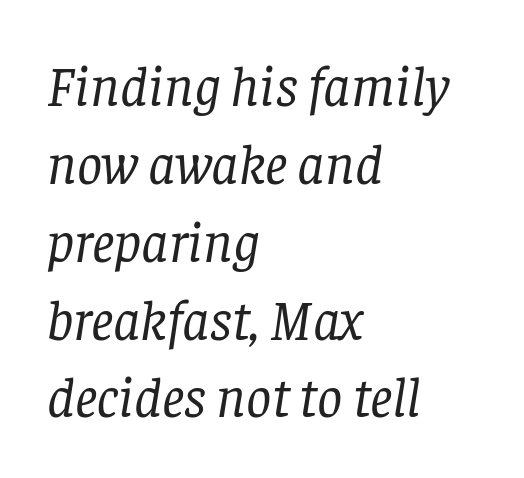
Q: Is the text bold? A: No.
Q: Is the text italic (slanted)? A: Yes, it leans right by about 8 degrees.
Q: Is the typeface a serif or a sans-serif typeface? A: Serif.
Q: Is the text underlined? A: No.
Q: How is the paragraph aligned? A: Left-aligned.
Q: Is the spacing between letters normal or unusually wide? A: Normal.
Q: Is the spacing between lines tight, normal or loose? A: Normal.
Q: Width (condensed, normal, or wide)? A: Normal.
Q: Stroke contrast? A: Low.
Q: x-height? A: Large.
Q: Monospaced? A: No.
